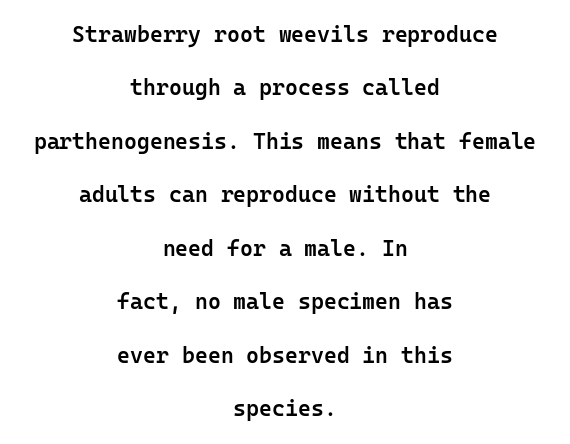
The image shows 22 px text type, upright; set centered, loose line spacing (2.43x), normal letter spacing, not underlined.
